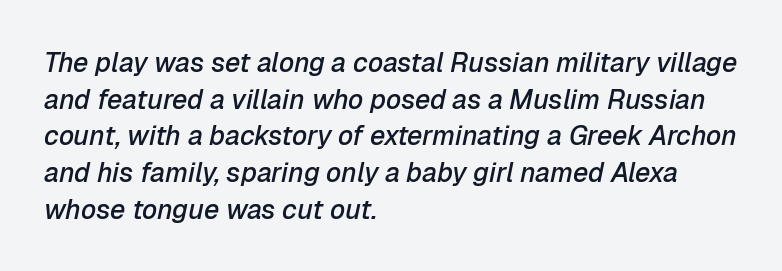
{"italic": "yes", "lean": "right", "slant_degrees": 12, "bold": "semi", "underline": "no", "align": "left", "line_spacing": "normal", "line_spacing_ratio": 1.36, "letter_spacing": "normal", "letter_spacing_em": 0.0, "glyph_px": 27}
